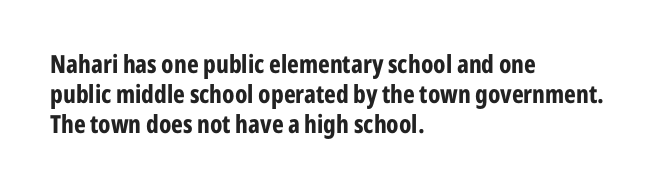
The passage shown is emphatically bold. The space directly below the letters is spotless. Tracking here is standard; glyphs follow each other at the usual distance. Where is the straight margin? On the left.
